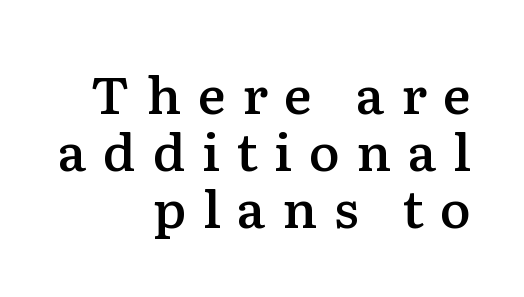
The characters display serif detailing at their extremities. This is roman type, the default non-slanted kind. Descenders are the only things crossing below the line. In CSS terms this would be text-align: right.
